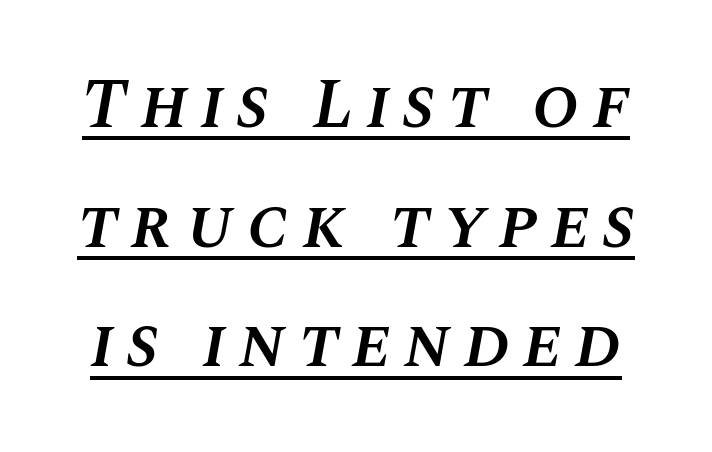
The passage shown leans; its letterforms are oblique. This sample has the flowing, uneven cadence of proportional lettering. Notice the strokes are somewhat thickened but not fully heavy: this is a semibold. This sample carries an underscore along the baseline area.
